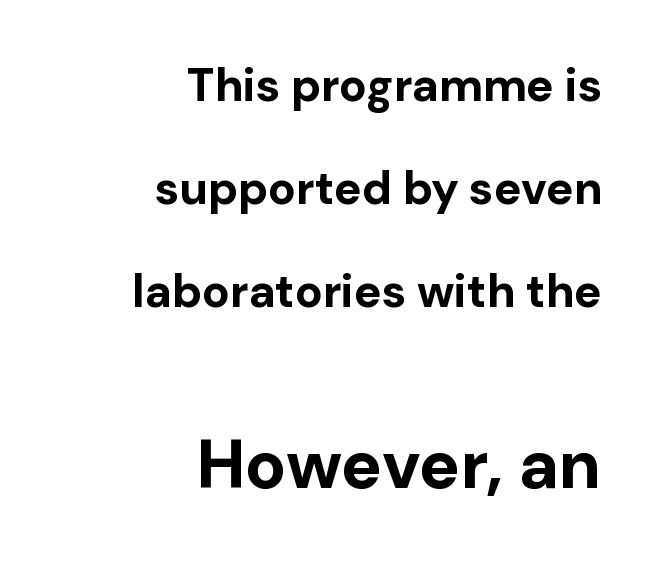
The letters stand straight up with perfectly vertical stems. The glyphs are unaccompanied by any horizontal stroke below them. Caption: multi-line text, flush right, ragged left. Is the type bold? Yes — the strokes are clearly thick and heavy.
